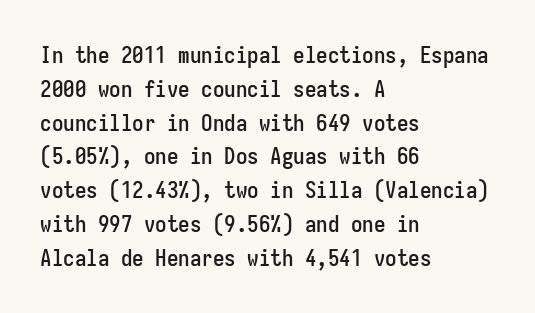
Left-aligned paragraph, ragged on the right. Compared with typical body copy, the letter spacing here is the same. A roman cut, with each character standing at attention. Baseline-to-baseline distance is the conventional proportion of letter height. The string is rendered with underlining switched off.
